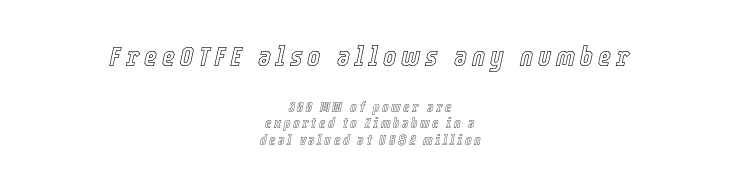
Q: Is the text italic (slanted)? A: Yes, it leans right by about 12 degrees.
Q: Is the text underlined? A: No.
Q: How is the paragraph aligned? A: Centered.
Q: Which block of text is set in a larger size, the first (top) or the second (bottom)? A: The first (top) one.
Q: Width (condensed, normal, or wide)? A: Condensed.
Q: x-height? A: Medium.
Q: Monospaced? A: No.
